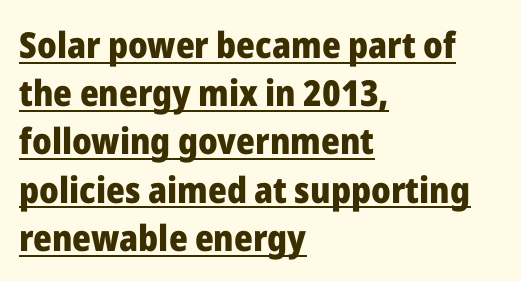
How would I describe the line gaps? Plain and ordinary. These lines carry a lot of weight — the face is fully bold. Unlike a traditional serif, this face leaves its strokes unadorned. This is underlined copy, the kind a proofreader might mark for attention. Typeset ragged right — the left edge is the straight one. The letters stand upright; this is a roman face.
